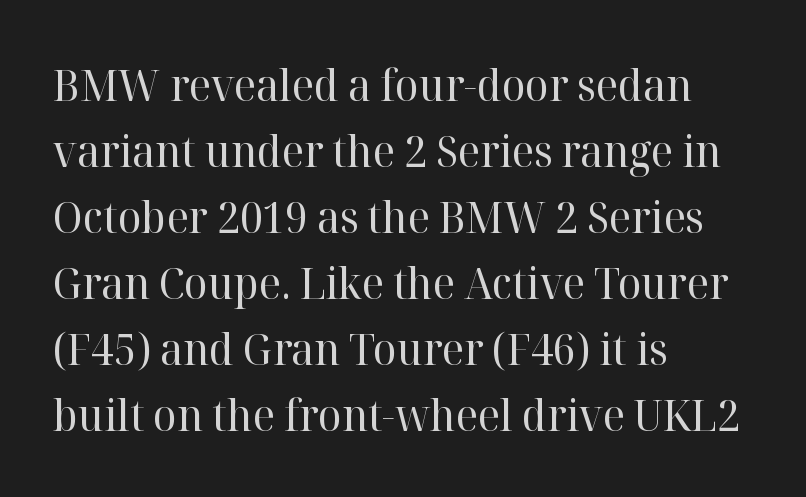
Q: Is the text bold? A: No.
Q: Is the text italic (slanted)? A: No, it is upright.
Q: Is the typeface a serif or a sans-serif typeface? A: Serif.
Q: Is the text underlined? A: No.
Q: How is the paragraph aligned? A: Left-aligned.
Q: Is the spacing between letters normal or unusually wide? A: Normal.
Q: Is the spacing between lines tight, normal or loose? A: Normal.
Q: Width (condensed, normal, or wide)? A: Normal.
Q: Stroke contrast? A: High.
Q: x-height? A: Medium.
Q: Monospaced? A: No.
